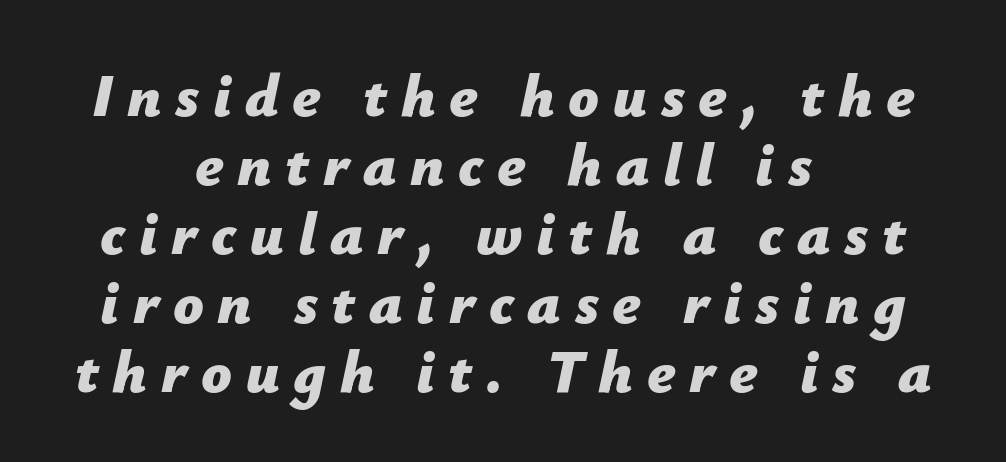
The image shows 60 px bold type, italic (leaning right); set centered, tight line spacing (1.15x), unusually wide letter spacing (+0.23 em), not underlined; low stroke contrast and a medium x-height.
